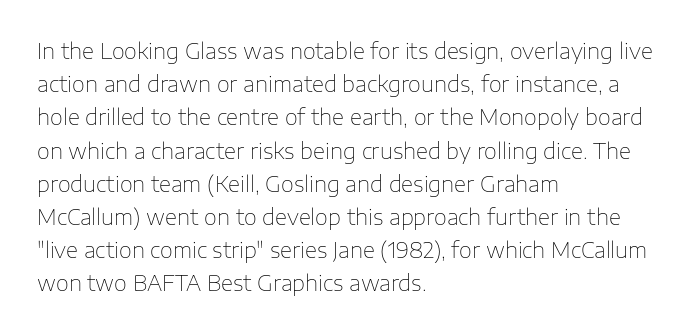
The face looks like a standard text weight, possibly lighter. Short and long lines alike share a common starting point at left. Vertically, the passage feels balanced, rows spaced as you'd expect. A bare baseline throughout the passage. Here the glyphs are tracked normally, forming tight word shapes.
